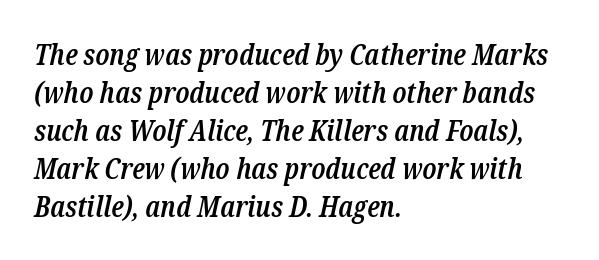
{"serif": "yes", "italic": "yes", "lean": "right", "slant_degrees": 12, "bold": "semi", "weight": "semibold", "width": "condensed", "stroke_contrast": "low", "x_height": "medium", "monospaced": "no", "underline": "no", "align": "left", "line_spacing": "normal", "line_spacing_ratio": 1.31, "letter_spacing": "normal", "letter_spacing_em": 0.0, "glyph_px": 29}
